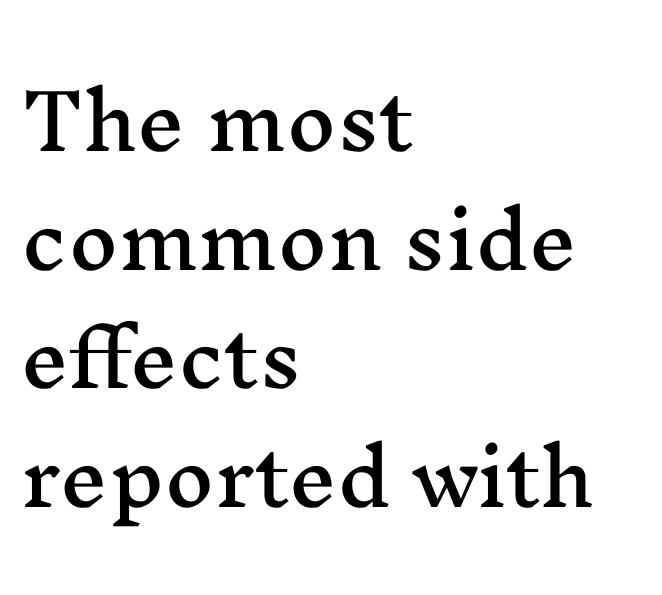
The image shows 76 px wide serif type, upright; set left-aligned, normal line spacing (1.56x), normal letter spacing, not underlined; medium stroke contrast and a medium x-height.
